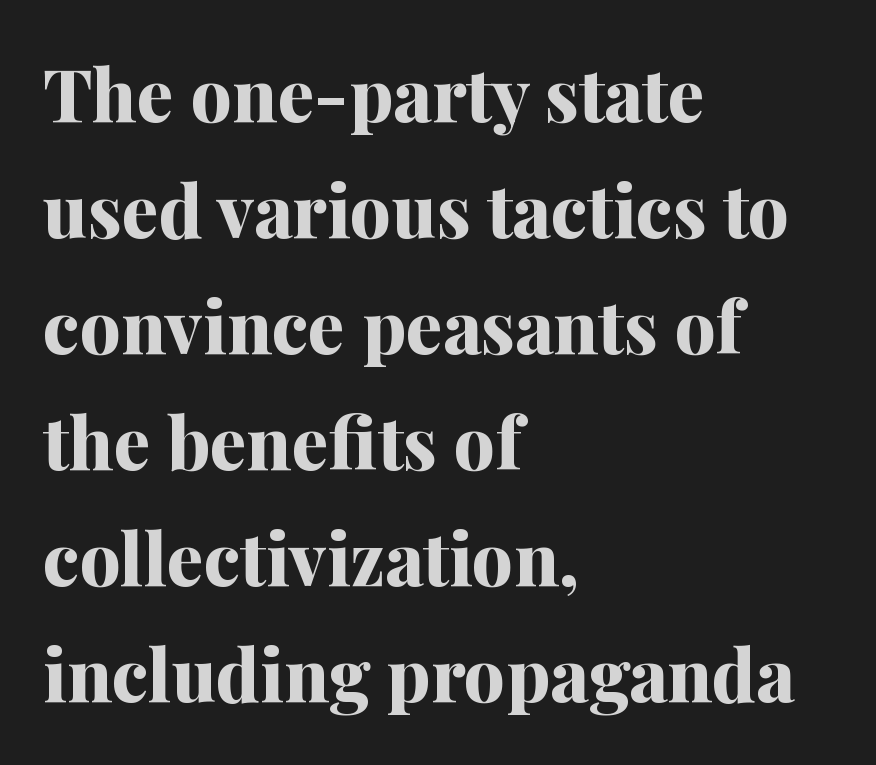
Q: Is the text bold? A: Yes.
Q: Is the text italic (slanted)? A: No, it is upright.
Q: Is the typeface a serif or a sans-serif typeface? A: Serif.
Q: Is the text underlined? A: No.
Q: How is the paragraph aligned? A: Left-aligned.
Q: Is the spacing between letters normal or unusually wide? A: Normal.
Q: Is the spacing between lines tight, normal or loose? A: Normal.
Q: Width (condensed, normal, or wide)? A: Normal.
Q: Stroke contrast? A: Medium.
Q: x-height? A: Medium.
Q: Monospaced? A: No.
